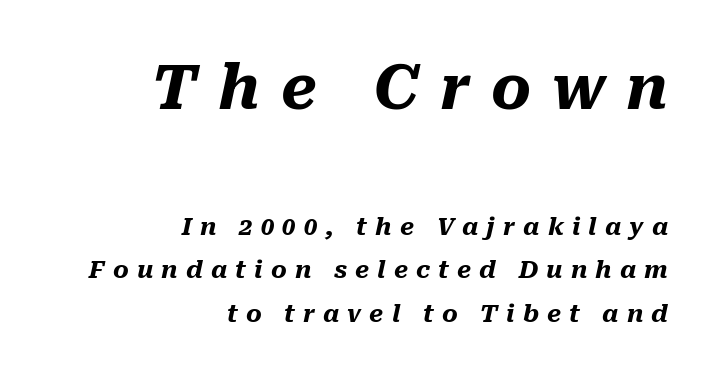
The image shows 61 px heavy type, italic (leaning right); set right-aligned, line spacing 1.82x, unusually wide letter spacing (+0.34 em), not underlined; the first (top) block is 2.54x larger; medium stroke contrast and a medium x-height.
